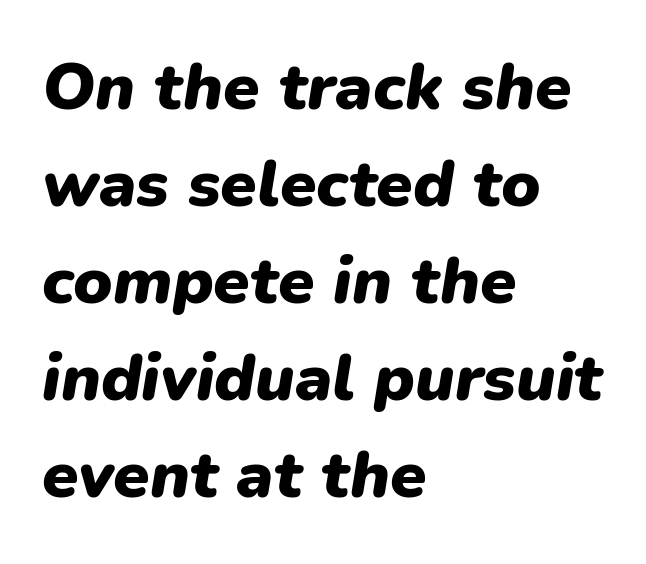
{"italic": "yes", "lean": "right", "slant_degrees": 9, "bold": "yes", "weight": "heavy", "width": "normal", "stroke_contrast": "low", "x_height": "medium", "monospaced": "no", "underline": "no", "align": "left", "line_spacing": "normal", "line_spacing_ratio": 1.47, "letter_spacing": "normal", "letter_spacing_em": 0.0, "glyph_px": 66}
